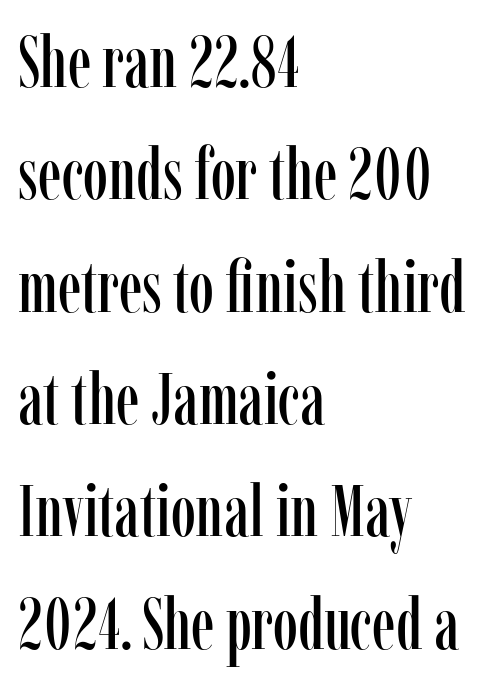
{"serif": "yes", "italic": "no", "width": "condensed", "stroke_contrast": "low", "x_height": "medium", "monospaced": "no", "underline": "no", "align": "left", "line_spacing": "normal", "line_spacing_ratio": 1.56, "letter_spacing": "normal", "letter_spacing_em": 0.0, "glyph_px": 72}
